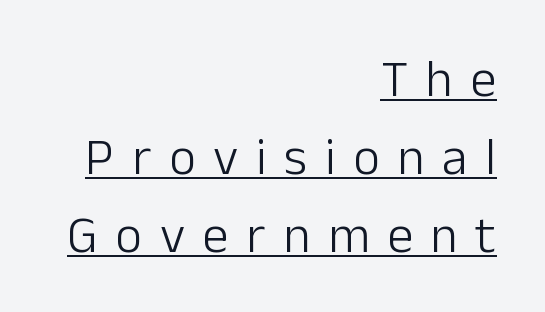
{"serif": "no", "italic": "no", "bold": "no", "weight": "light", "width": "normal", "stroke_contrast": "low", "x_height": "medium", "monospaced": "no", "underline": "yes", "align": "right", "line_spacing": "normal", "line_spacing_ratio": 1.5, "letter_spacing": "wide", "letter_spacing_em": 0.34, "glyph_px": 52}
